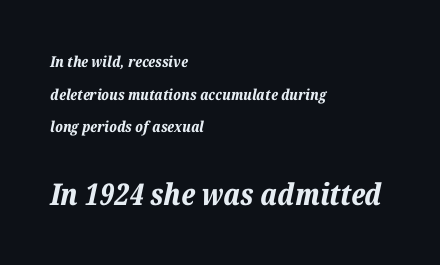
{"italic": "yes", "lean": "right", "slant_degrees": 12, "bold": "yes", "weight": "bold", "width": "normal", "stroke_contrast": "low", "x_height": "medium", "monospaced": "no", "underline": "no", "align": "left", "line_spacing": "loose", "line_spacing_ratio": 2.18, "letter_spacing": "normal", "letter_spacing_em": 0.0, "larger_block": "second", "size_ratio": 2.0, "glyph_px": 30}
